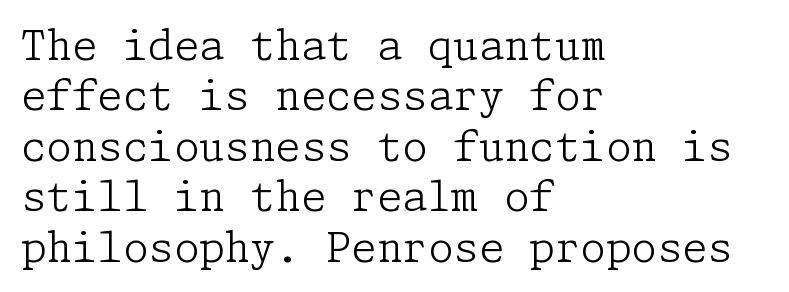
Nothing unusual about the tracking: characters are spaced as the font intends. These glyphs show unthickened strokes, regular width or finer. Classification — serif. The area under the type is left untouched. The passage is arranged the way most books set body copy — flush left. Ordinary non-slanted type is in use.
